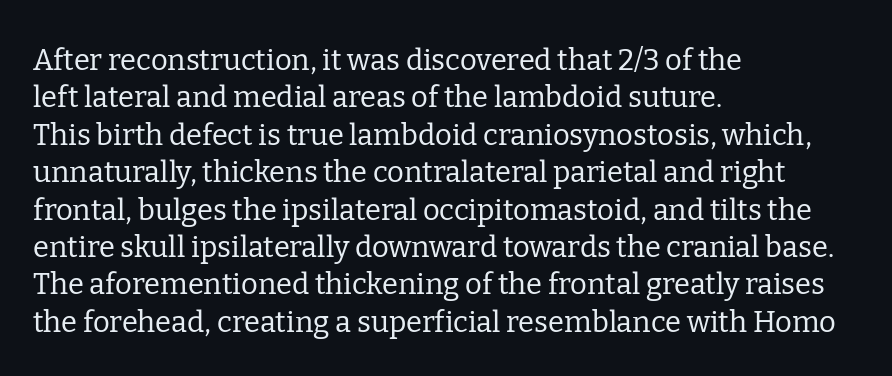
Q: Is the text bold? A: No.
Q: Is the text italic (slanted)? A: No, it is upright.
Q: Is the typeface a serif or a sans-serif typeface? A: Serif.
Q: Is the text underlined? A: No.
Q: How is the paragraph aligned? A: Left-aligned.
Q: Is the spacing between letters normal or unusually wide? A: Normal.
Q: Is the spacing between lines tight, normal or loose? A: Normal.
Q: Width (condensed, normal, or wide)? A: Normal.
Q: Stroke contrast? A: Low.
Q: x-height? A: Medium.
Q: Monospaced? A: No.
